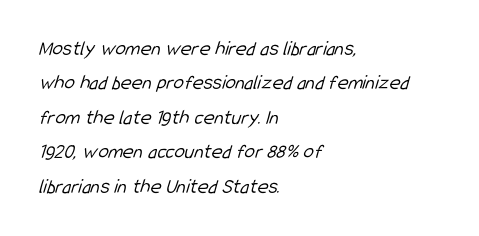
{"bold": "no", "underline": "no", "align": "left", "line_spacing": "normal", "line_spacing_ratio": 1.64, "letter_spacing": "normal", "letter_spacing_em": 0.0, "glyph_px": 21}
